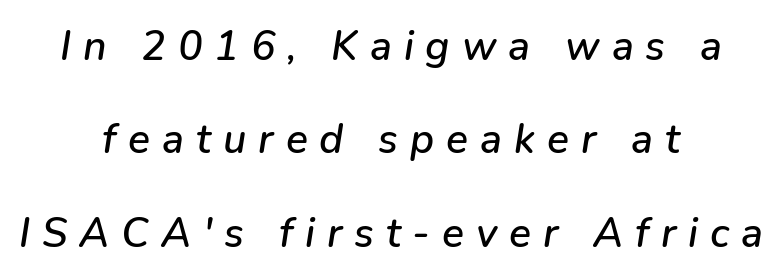
The image shows 41 px text type, italic (leaning right); set centered, loose line spacing (2.28x), unusually wide letter spacing (+0.29 em), not underlined; low stroke contrast and a medium x-height.
